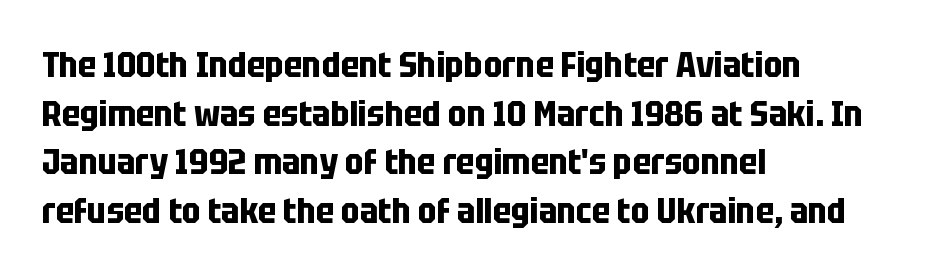
Q: Is the text bold? A: Yes.
Q: Is the text italic (slanted)? A: No, it is upright.
Q: Is the typeface a serif or a sans-serif typeface? A: Sans-serif.
Q: Is the text underlined? A: No.
Q: How is the paragraph aligned? A: Left-aligned.
Q: Is the spacing between letters normal or unusually wide? A: Normal.
Q: Is the spacing between lines tight, normal or loose? A: Normal.
Q: Width (condensed, normal, or wide)? A: Condensed.
Q: Stroke contrast? A: Low.
Q: x-height? A: Large.
Q: Monospaced? A: No.
